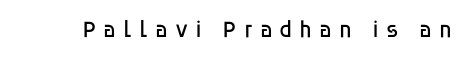
The image shows 24 px text type, upright; set unusually wide letter spacing (+0.28 em), not underlined.
